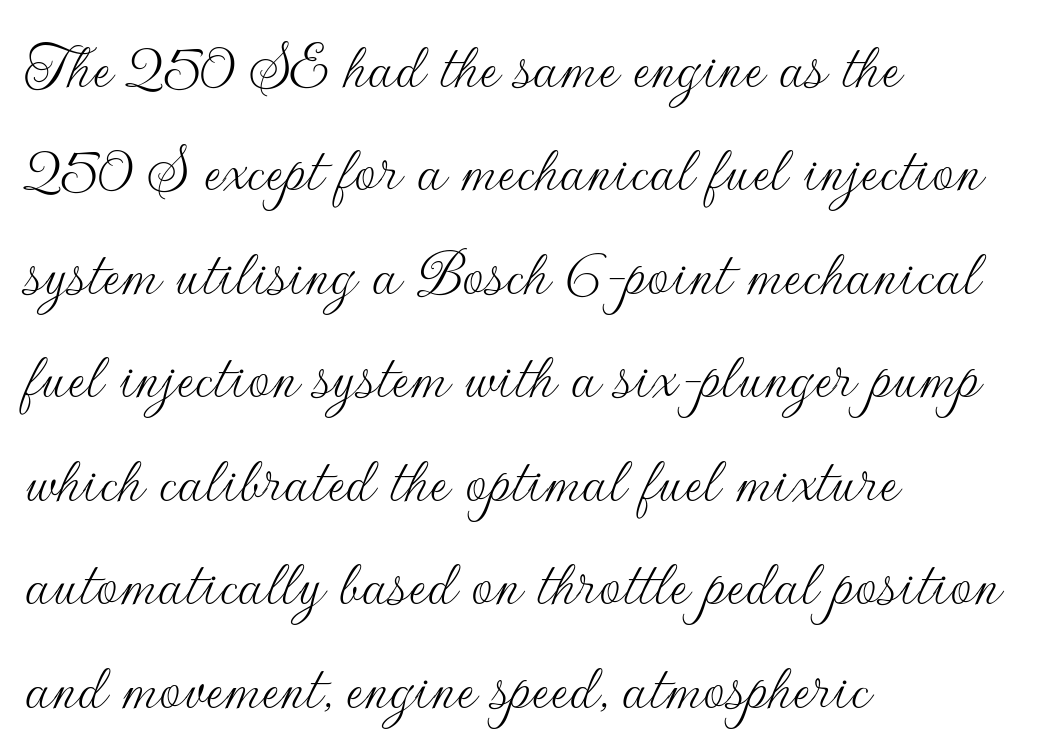
{"serif": "no", "bold": "no", "weight": "thin", "width": "normal", "stroke_contrast": "low", "x_height": "small", "monospaced": "no", "underline": "no", "align": "left", "line_spacing": "normal", "line_spacing_ratio": 1.5, "letter_spacing": "normal", "letter_spacing_em": 0.0, "glyph_px": 69}
